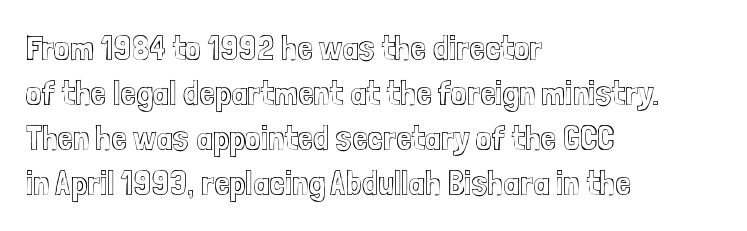
The image shows 35 px condensed type, upright; set left-aligned, normal line spacing (1.29x), normal letter spacing, not underlined; a medium x-height.
